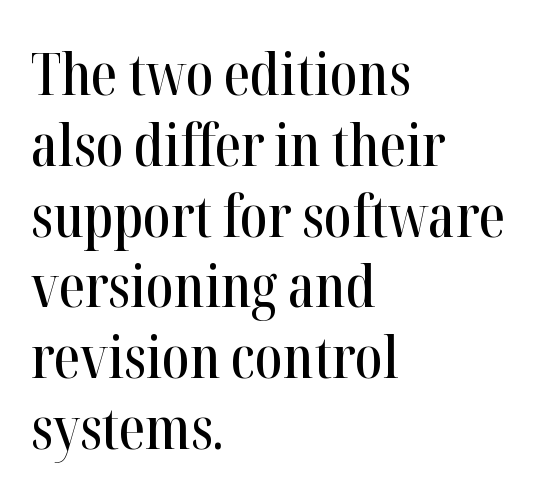
{"serif": "yes", "italic": "no", "width": "condensed", "stroke_contrast": "high", "x_height": "medium", "monospaced": "no", "underline": "no", "align": "left", "line_spacing_ratio": 1.2, "letter_spacing": "normal", "letter_spacing_em": 0.0, "glyph_px": 59}
